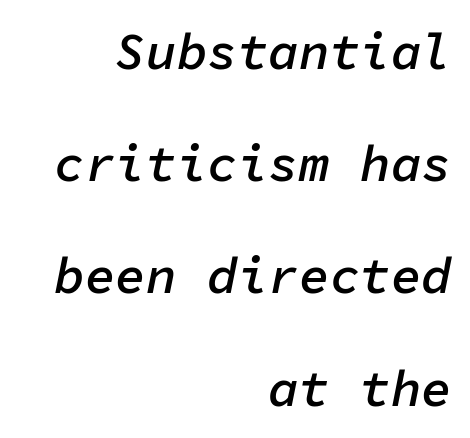
{"italic": "yes", "lean": "right", "slant_degrees": 11, "bold": "semi", "weight": "semibold", "width": "normal", "stroke_contrast": "low", "x_height": "medium", "monospaced": "yes", "underline": "no", "align": "right", "line_spacing": "loose", "line_spacing_ratio": 2.2, "letter_spacing": "normal", "letter_spacing_em": 0.0, "glyph_px": 51}
